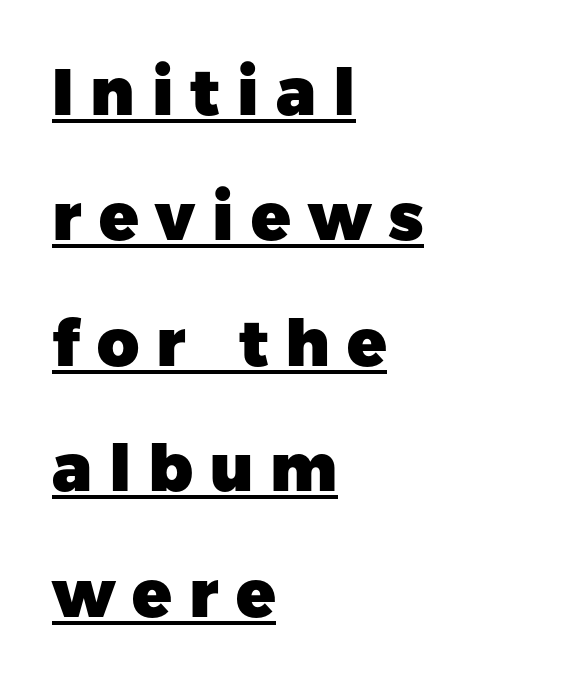
The image shows 65 px heavy sans-serif type, upright; set left-aligned, loose line spacing (1.93x), unusually wide letter spacing (+0.26 em), underlined; low stroke contrast and a medium x-height.
